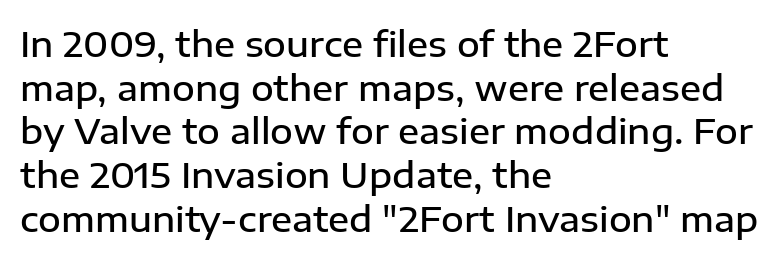
{"serif": "no", "italic": "no", "bold": "semi", "weight": "semibold", "width": "normal", "stroke_contrast": "low", "x_height": "medium", "monospaced": "no", "underline": "no", "align": "left", "line_spacing": "normal", "line_spacing_ratio": 1.25, "letter_spacing": "normal", "letter_spacing_em": 0.0, "glyph_px": 35}
